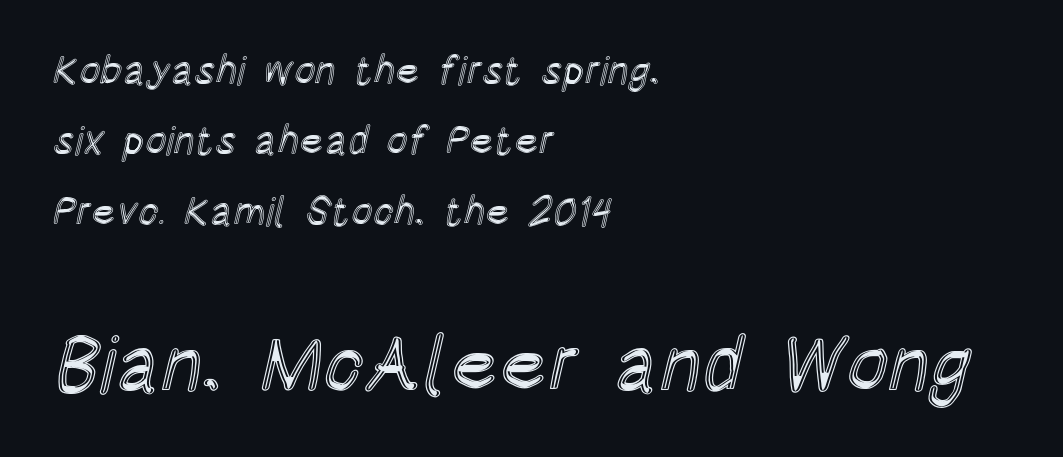
{"width": "condensed", "x_height": "large", "monospaced": "no", "underline": "no", "align": "left", "line_spacing_ratio": 1.76, "letter_spacing": "normal", "letter_spacing_em": 0.0, "larger_block": "second", "size_ratio": 1.98, "glyph_px": 79}
